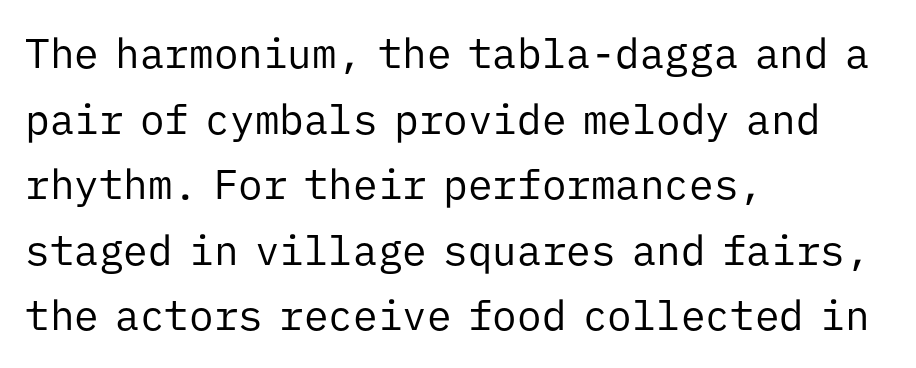
{"serif": "no", "italic": "no", "bold": "no", "weight": "regular", "width": "normal", "stroke_contrast": "low", "x_height": "medium", "monospaced": "yes", "underline": "no", "align": "left", "line_spacing": "normal", "line_spacing_ratio": 1.6, "letter_spacing": "normal", "letter_spacing_em": 0.0, "glyph_px": 41}
